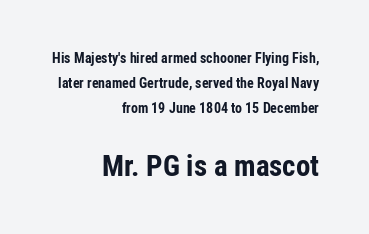
Q: Is the text bold? A: Yes.
Q: Is the text italic (slanted)? A: No, it is upright.
Q: Is the typeface a serif or a sans-serif typeface? A: Sans-serif.
Q: Is the text underlined? A: No.
Q: How is the paragraph aligned? A: Right-aligned.
Q: Is the spacing between letters normal or unusually wide? A: Normal.
Q: Which block of text is set in a larger size, the first (top) or the second (bottom)? A: The second (bottom) one.
Q: Width (condensed, normal, or wide)? A: Condensed.
Q: Stroke contrast? A: Low.
Q: x-height? A: Medium.
Q: Monospaced? A: No.
